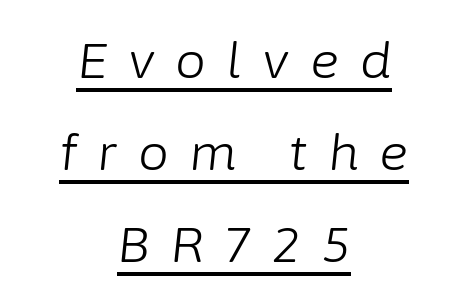
The letterforms stand isolated, each surrounded by extra space. The typesetter has applied underlining to the passage shown. The typesetting does not lean heavy: it is not bold. Do the characters align in a grid? No, the font is proportional. The whole block is typeset with a tilt. Caption: multi-line text, centered on the measure.
